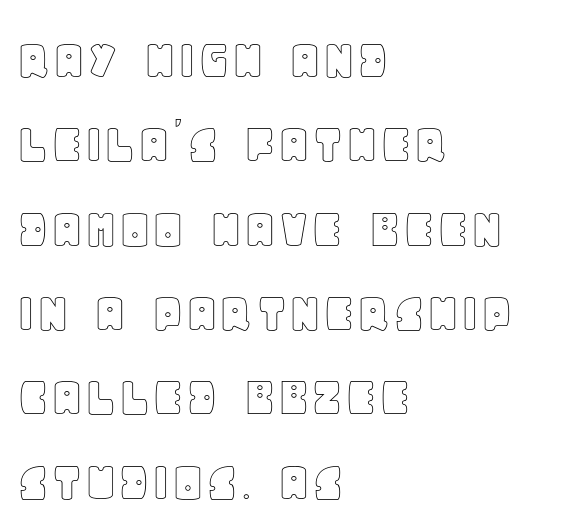
{"italic": "no", "width": "normal", "x_height": "large", "monospaced": "no", "underline": "no", "align": "left", "line_spacing": "normal", "line_spacing_ratio": 1.43, "letter_spacing": "normal", "letter_spacing_em": 0.0, "glyph_px": 59}
